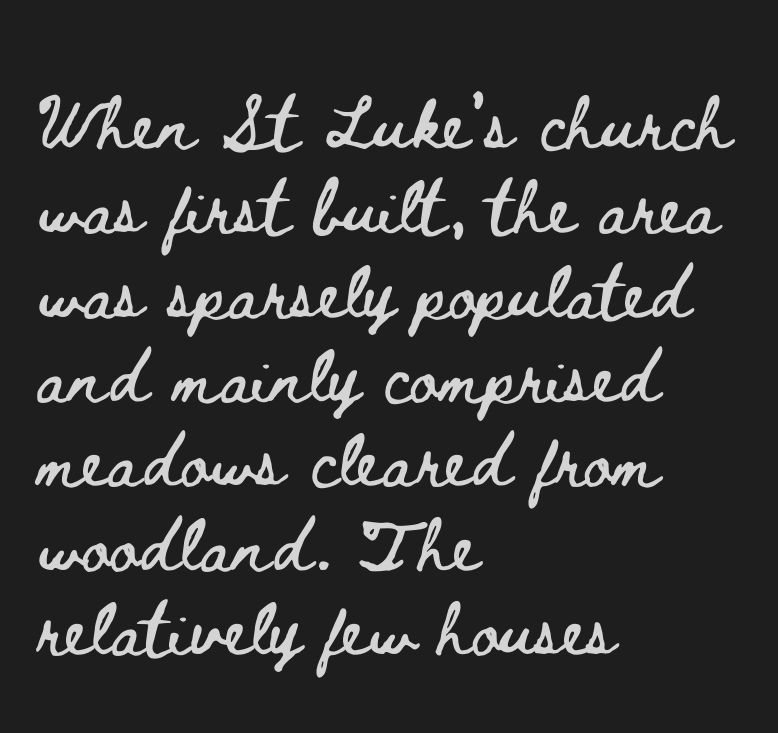
Q: Is the text italic (slanted)? A: Yes.
Q: Is the text underlined? A: No.
Q: How is the paragraph aligned? A: Left-aligned.
Q: Is the spacing between letters normal or unusually wide? A: Normal.
Q: Width (condensed, normal, or wide)? A: Wide.
Q: Stroke contrast? A: Low.
Q: x-height? A: Small.
Q: Monospaced? A: No.
